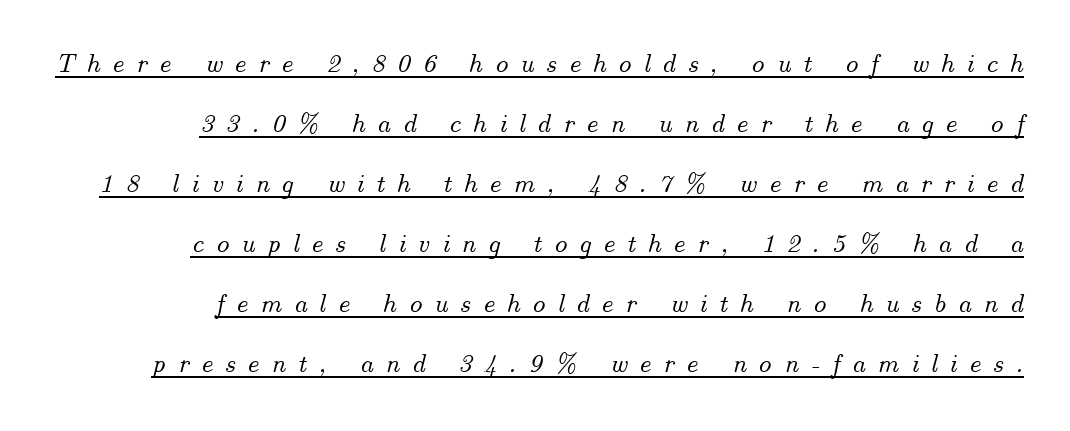
{"italic": "yes", "lean": "right", "slant_degrees": 14, "underline": "yes", "align": "right", "line_spacing": "loose", "line_spacing_ratio": 2.22, "letter_spacing": "wide", "letter_spacing_em": 0.43, "glyph_px": 27}
